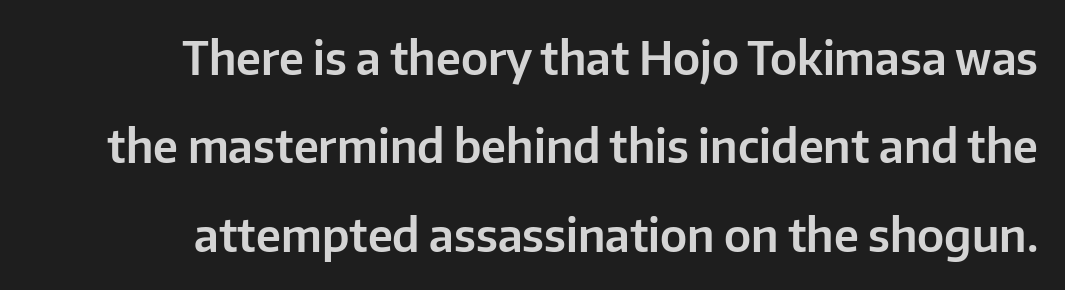
{"serif": "no", "italic": "no", "width": "normal", "stroke_contrast": "low", "x_height": "medium", "monospaced": "no", "underline": "no", "align": "right", "line_spacing": "loose", "line_spacing_ratio": 1.92, "letter_spacing": "normal", "letter_spacing_em": 0.0, "glyph_px": 46}
